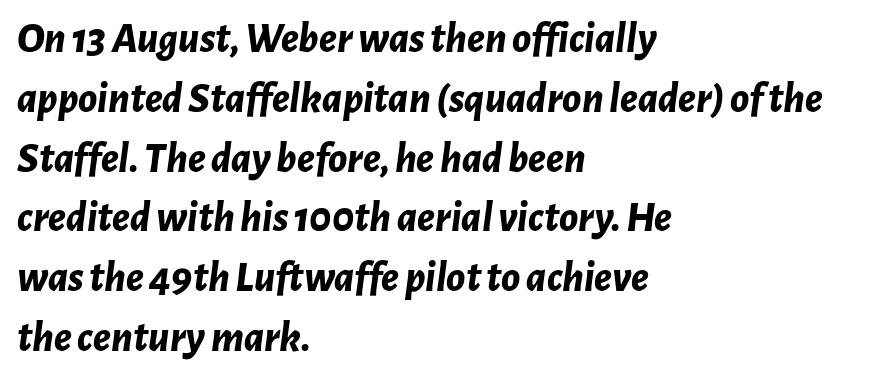
Q: Is the text bold? A: Yes.
Q: Is the text italic (slanted)? A: Yes, it leans right by about 7 degrees.
Q: Is the text underlined? A: No.
Q: How is the paragraph aligned? A: Left-aligned.
Q: Is the spacing between letters normal or unusually wide? A: Normal.
Q: Is the spacing between lines tight, normal or loose? A: Normal.
Q: Width (condensed, normal, or wide)? A: Normal.
Q: Stroke contrast? A: Low.
Q: x-height? A: Medium.
Q: Monospaced? A: No.
